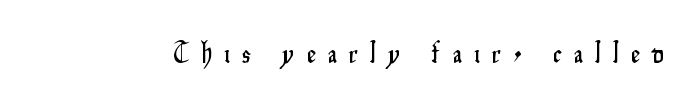
{"serif": "no", "italic": "no", "width": "condensed", "stroke_contrast": "low", "x_height": "small", "monospaced": "no", "underline": "no", "letter_spacing": "wide", "letter_spacing_em": 0.45, "glyph_px": 28}
